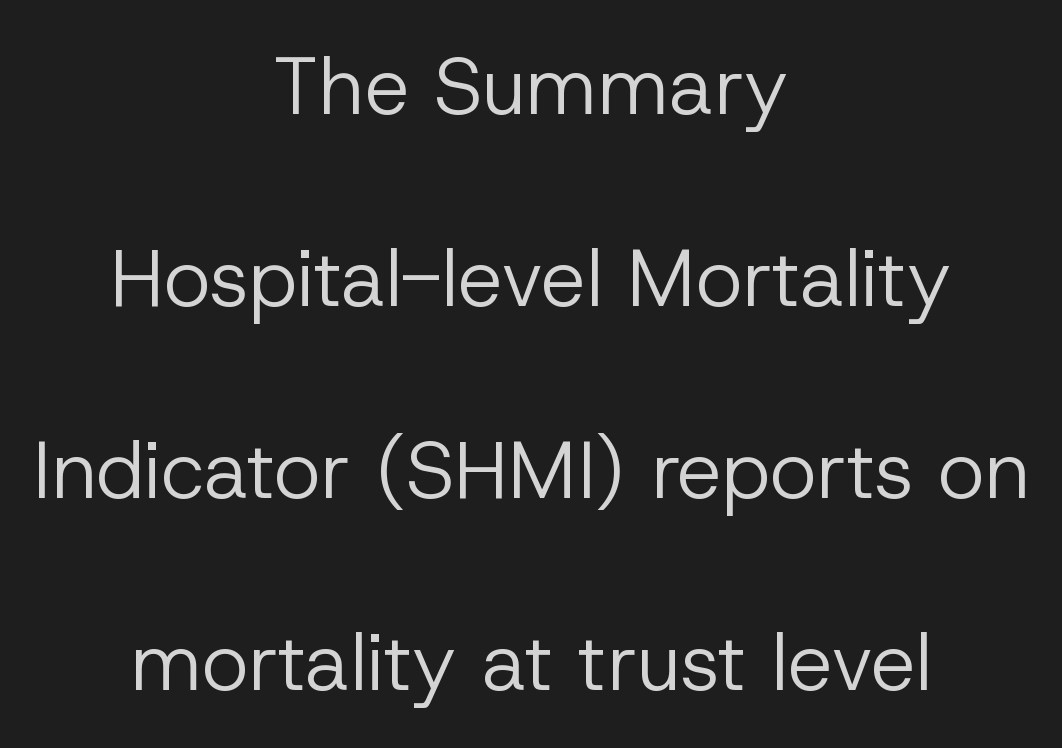
{"serif": "no", "italic": "no", "bold": "no", "weight": "regular", "width": "normal", "stroke_contrast": "low", "x_height": "medium", "monospaced": "no", "underline": "no", "align": "center", "line_spacing": "loose", "line_spacing_ratio": 2.4, "letter_spacing": "normal", "letter_spacing_em": 0.0, "glyph_px": 80}
